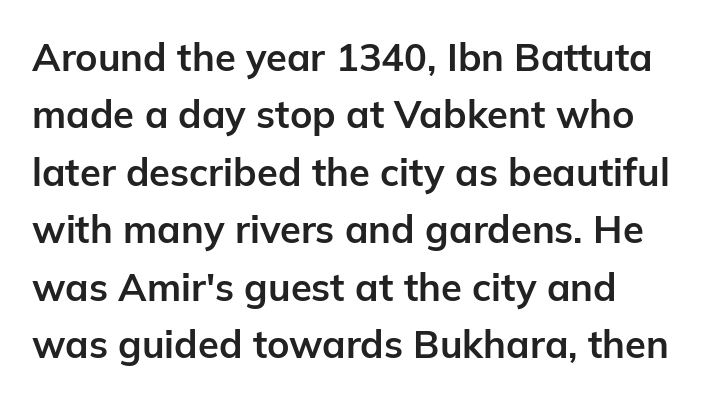
The image shows 38 px bold sans-serif type, upright; set normal line spacing (1.51x), normal letter spacing, not underlined; low stroke contrast and a medium x-height.
